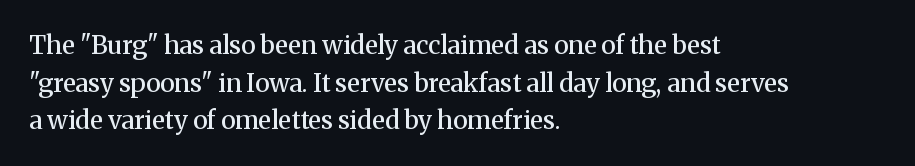
{"italic": "no", "bold": "semi", "underline": "no", "align": "left", "line_spacing": "normal", "line_spacing_ratio": 1.51, "letter_spacing": "normal", "letter_spacing_em": 0.0, "glyph_px": 25}
